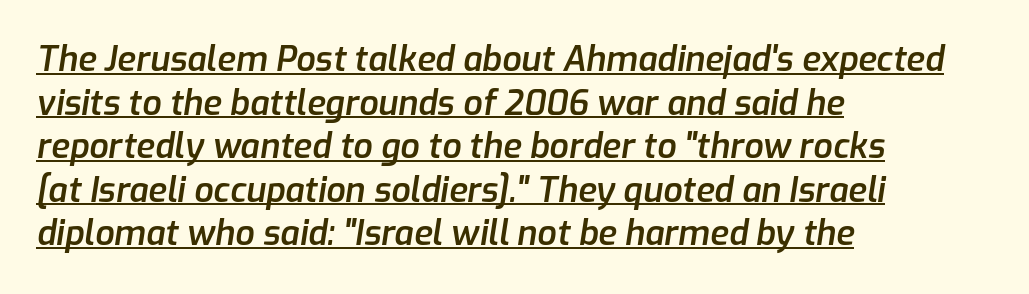
The image shows 34 px semibold type, italic (leaning right); set left-aligned, normal line spacing (1.28x), normal letter spacing, underlined; low stroke contrast and a medium x-height.
